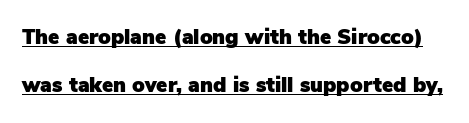
{"italic": "no", "underline": "yes", "line_spacing": "loose", "line_spacing_ratio": 2.3, "letter_spacing": "normal", "letter_spacing_em": 0.0, "glyph_px": 21}
